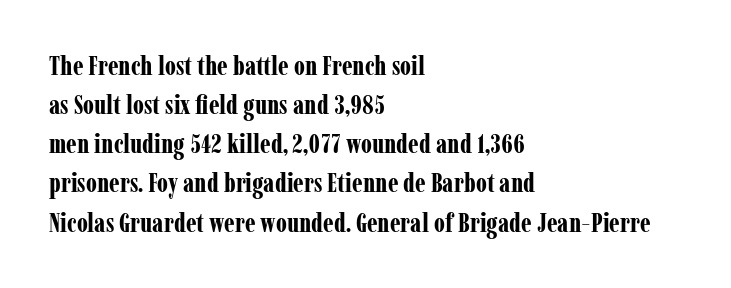
The typography opts for an upright posture over an oblique one. The face used here has the dense, thick strokes of a bold. Words float on clear page, feet unadorned. The typesetter chose a ragged-right arrangement here.
